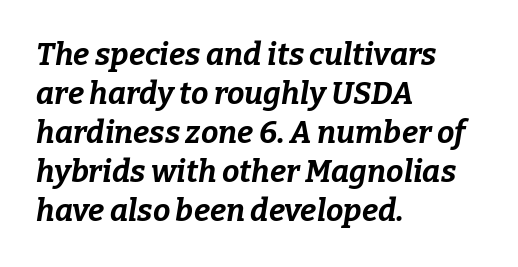
Visually the block forms a straight wall on the left and a jagged coastline on the right. A typesetter would call this proportional, since set widths differ per character. Quick note: interline space is typical. Yep, that's italic — everything's leaning. Caption: bold face, heavy strokes. Clear beneath every line of the passage.
